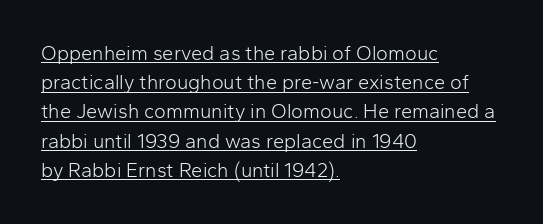
{"italic": "no", "bold": "no", "underline": "yes", "align": "left", "line_spacing": "normal", "line_spacing_ratio": 1.46, "letter_spacing": "normal", "letter_spacing_em": 0.0, "glyph_px": 20}
